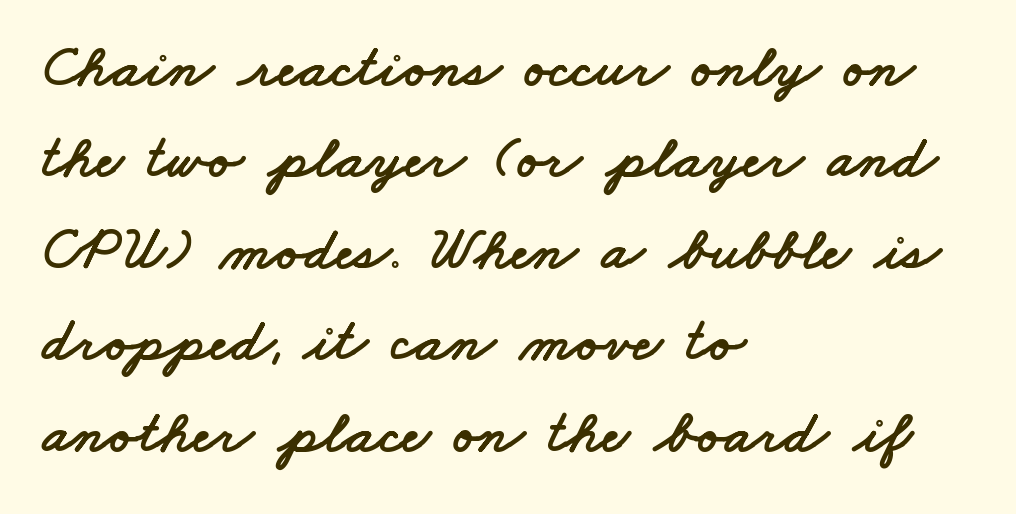
Leading matches the norm, producing a regular column. This sample uses a sans-serif face. Does extra space separate the letters? No, they use regular spacing. Think of a printed novel: that variable character pitch is what you see here. Descenders hang freely into open space. Line starts are locked; line ends wander.
